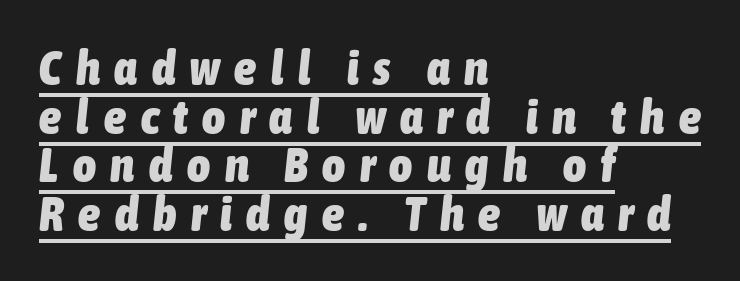
Each word looks stretched out because of the extra space between its letters. Pretty heavy lettering here — definitely bold. It's the slanting kind of type. Character widths vary here, with narrow letters taking less room than wide ones.
